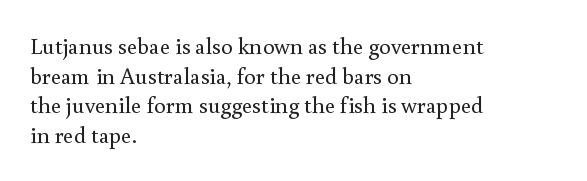
Q: Is the text bold? A: No.
Q: Is the text italic (slanted)? A: No, it is upright.
Q: Is the text underlined? A: No.
Q: How is the paragraph aligned? A: Left-aligned.
Q: Is the spacing between letters normal or unusually wide? A: Normal.
Q: Is the spacing between lines tight, normal or loose? A: Normal.
